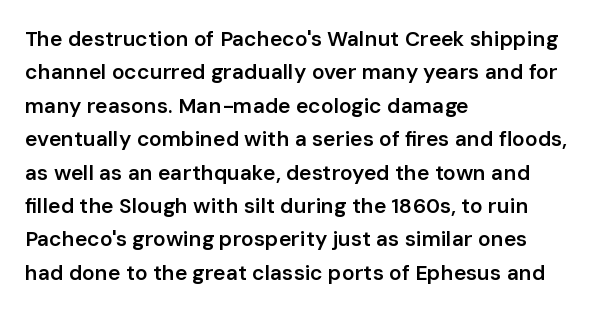
The image shows 21 px text type, upright; set left-aligned, normal line spacing (1.59x), normal letter spacing, not underlined.
